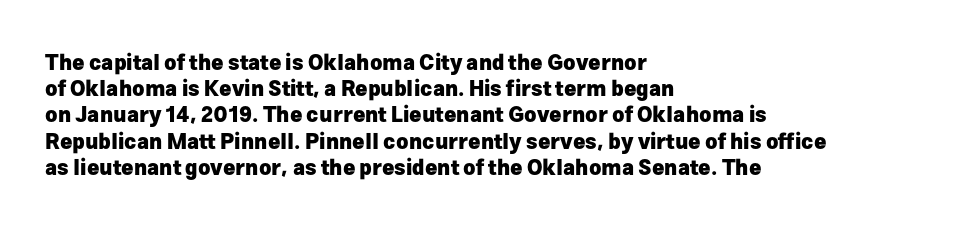
The image shows 21 px bold type, upright; set left-aligned, normal line spacing (1.25x), normal letter spacing, not underlined.
